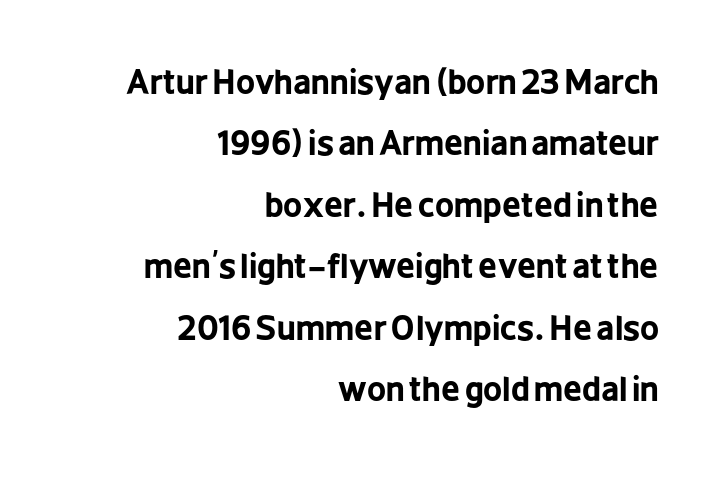
The image shows 33 px bold, condensed sans-serif type, upright; set right-aligned, line spacing 1.86x, normal letter spacing, not underlined; low stroke contrast and a medium x-height.
